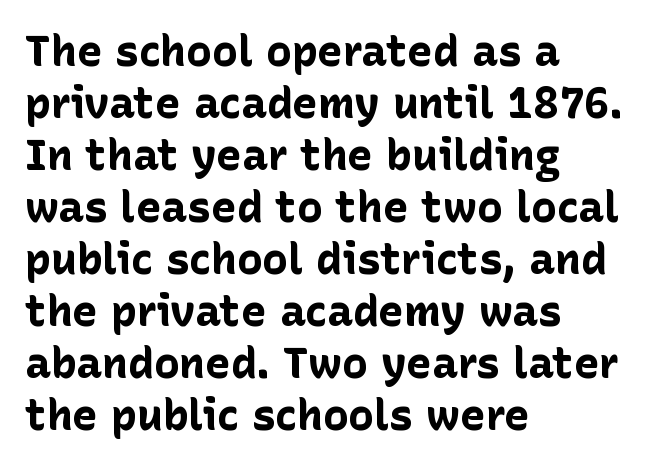
Q: Is the text bold? A: Yes.
Q: Is the text italic (slanted)? A: No, it is upright.
Q: Is the typeface a serif or a sans-serif typeface? A: Sans-serif.
Q: Is the text underlined? A: No.
Q: How is the paragraph aligned? A: Left-aligned.
Q: Is the spacing between letters normal or unusually wide? A: Normal.
Q: Width (condensed, normal, or wide)? A: Normal.
Q: Stroke contrast? A: Low.
Q: x-height? A: Medium.
Q: Monospaced? A: No.
